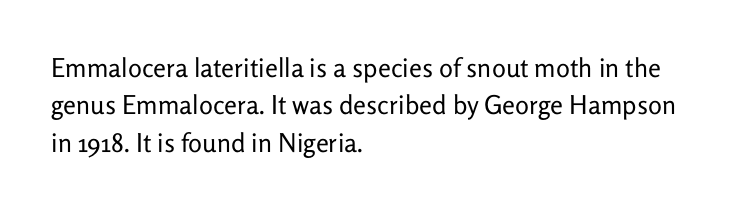
The image shows 26 px text type, upright; set left-aligned, normal line spacing (1.44x), normal letter spacing, not underlined.
